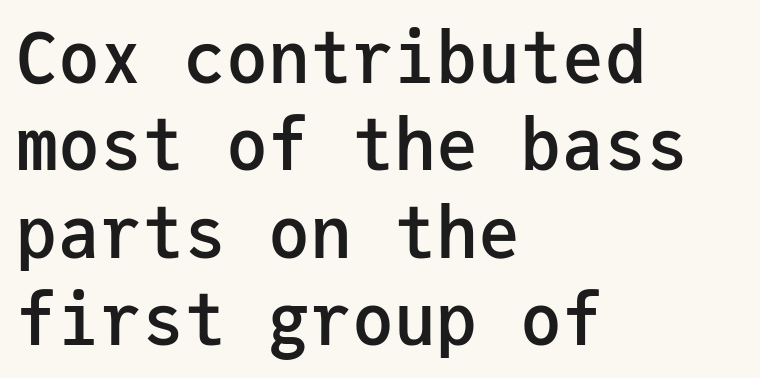
{"serif": "no", "italic": "no", "bold": "semi", "weight": "semibold", "width": "normal", "stroke_contrast": "low", "x_height": "medium", "monospaced": "yes", "underline": "no", "align": "left", "line_spacing": "normal", "line_spacing_ratio": 1.25, "letter_spacing": "normal", "letter_spacing_em": 0.0, "glyph_px": 70}
